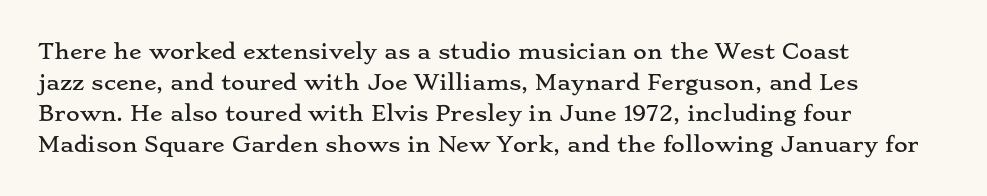
Q: Is the text italic (slanted)? A: No, it is upright.
Q: Is the text underlined? A: No.
Q: How is the paragraph aligned? A: Left-aligned.
Q: Is the spacing between letters normal or unusually wide? A: Normal.
Q: Is the spacing between lines tight, normal or loose? A: Normal.
